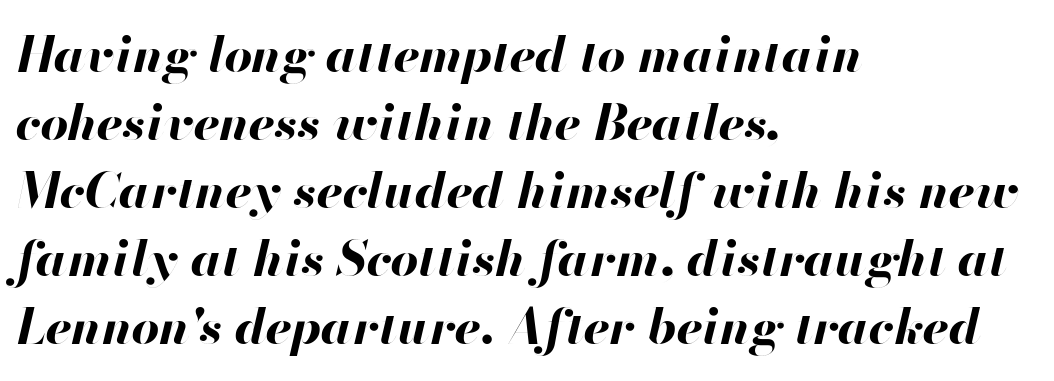
The letters advance in unequal steps, a hallmark of proportional type. Is the type slanted? Yes — the strokes lean at a clear angle. These lines stack with their left ends in a neat column. The tracking reads as untouched default to a designer's eye. The characters look thick and weighty, a clear bold. Bare-footed words on every line.
